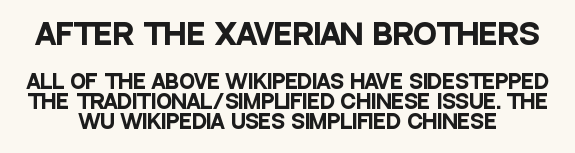
The face used here is proportionally spaced, like ordinary book or web type. The specimen reads as upright at a glance. Default kerning and tracking; the words read as compact shapes. A typesetter would label this face a sans. Check the space under the baseline: it is left empty. This sample trades vertical openness for compactness between lines.
